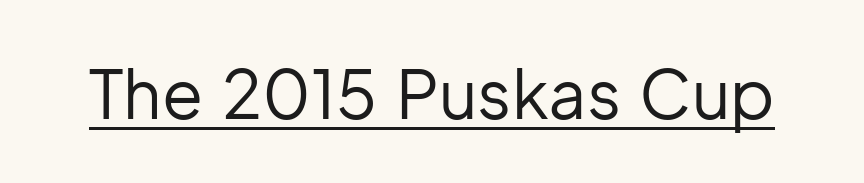
Q: Is the text bold? A: No.
Q: Is the text italic (slanted)? A: No, it is upright.
Q: Is the typeface a serif or a sans-serif typeface? A: Sans-serif.
Q: Is the text underlined? A: Yes.
Q: Is the spacing between letters normal or unusually wide? A: Normal.
Q: Width (condensed, normal, or wide)? A: Normal.
Q: Stroke contrast? A: Low.
Q: x-height? A: Medium.
Q: Monospaced? A: No.
